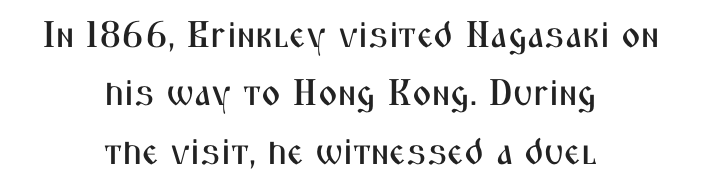
Here the designer chose a conventional face with non-uniform glyph widths. The zone under the glyphs is completely vacant. The lettering stays uniformly vertical, giving the passage a roman look. This sample is center-justified, so both line endings float freely. Does the leading feel generous? No, just average.
